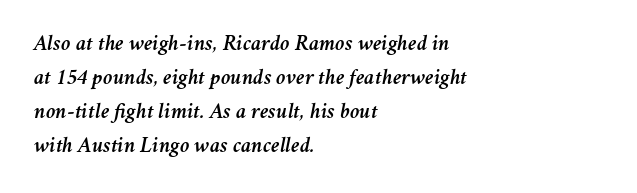
Q: Is the text italic (slanted)? A: Yes, it leans right by about 11 degrees.
Q: Is the text underlined? A: No.
Q: How is the paragraph aligned? A: Left-aligned.
Q: Is the spacing between letters normal or unusually wide? A: Normal.
Q: Is the spacing between lines tight, normal or loose? A: Normal.
